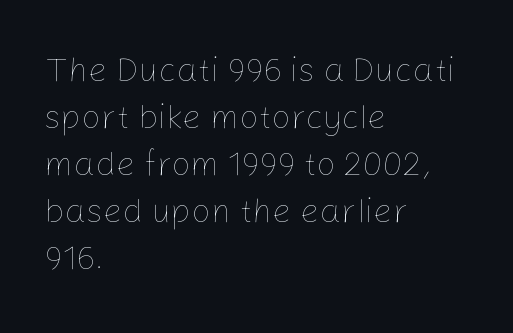
Character widths vary here, with narrow letters taking less room than wide ones. Regarding leading, the lines here are spaced in the standard way. Stroke thickness stays within the range of a standard reading face or lighter. Designer's note — italics off, roman on.
